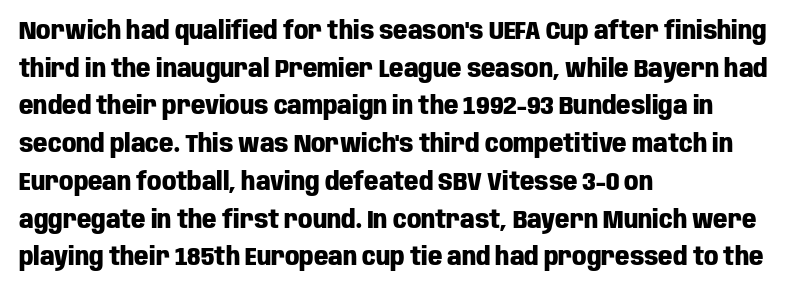
{"italic": "no", "bold": "yes", "underline": "no", "align": "left", "line_spacing": "normal", "line_spacing_ratio": 1.51, "letter_spacing": "normal", "letter_spacing_em": 0.0, "glyph_px": 25}
